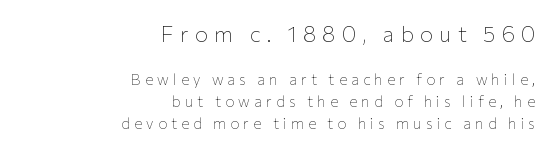
{"italic": "no", "bold": "no", "underline": "no", "align": "right", "line_spacing": "normal", "line_spacing_ratio": 1.47, "letter_spacing": "wide", "letter_spacing_em": 0.28, "larger_block": "first", "size_ratio": 1.47, "glyph_px": 22}
